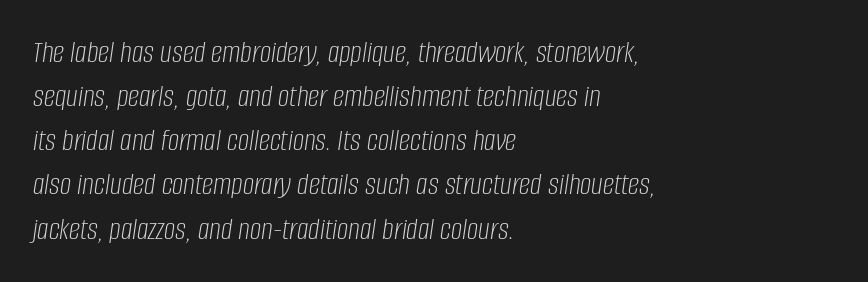
{"italic": "yes", "lean": "right", "slant_degrees": 8, "bold": "no", "weight": "light", "width": "condensed", "stroke_contrast": "low", "x_height": "large", "monospaced": "no", "underline": "no", "align": "left", "line_spacing": "normal", "line_spacing_ratio": 1.38, "letter_spacing": "normal", "letter_spacing_em": 0.0, "glyph_px": 32}
